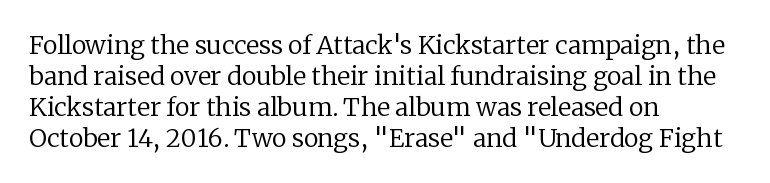
{"italic": "no", "bold": "no", "underline": "no", "align": "left", "line_spacing_ratio": 1.24, "letter_spacing": "normal", "letter_spacing_em": 0.0, "glyph_px": 25}
